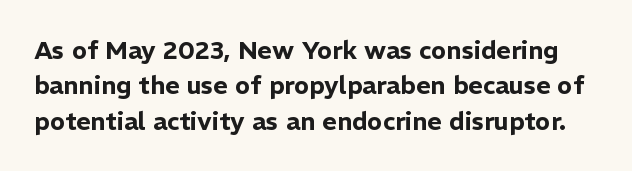
The image shows 25 px text type, upright; set normal line spacing (1.42x), normal letter spacing, not underlined.
